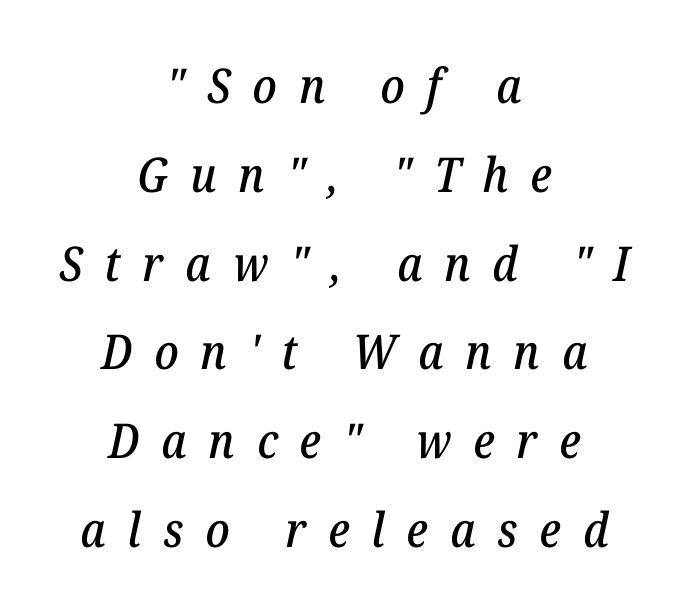
Loose tracking; the words dissolve into strings of separated letters. Type style note: has serifs. The glyphs are unaccompanied by any horizontal stroke below them. You could not count columns in this text — the font is proportionally spaced. Yep, that's italic — everything's leaning. If you folded the block vertically in half, each line would mirror itself in length.
